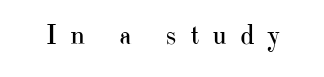
The image shows 28 px regular-weight serif type, upright; set unusually wide letter spacing (+0.48 em), not underlined; high stroke contrast and a small x-height.
